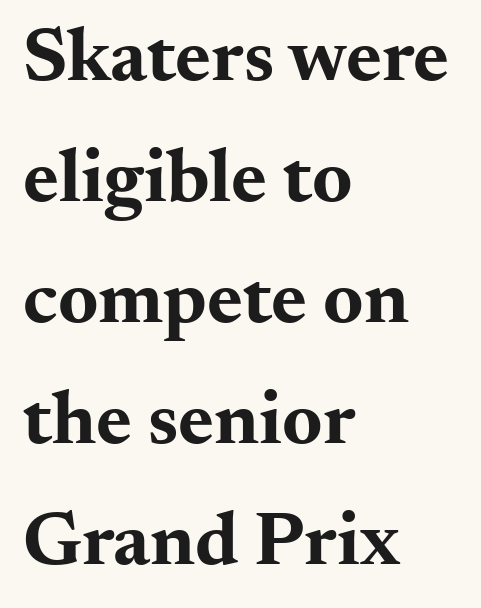
{"serif": "yes", "italic": "no", "bold": "yes", "weight": "bold", "width": "wide", "stroke_contrast": "medium", "x_height": "small", "monospaced": "no", "underline": "no", "align": "left", "line_spacing": "normal", "line_spacing_ratio": 1.57, "letter_spacing": "normal", "letter_spacing_em": 0.0, "glyph_px": 77}
